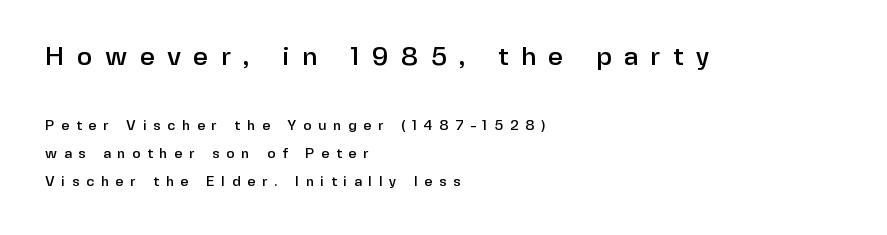
{"italic": "no", "underline": "no", "align": "left", "line_spacing": "loose", "line_spacing_ratio": 2.03, "letter_spacing": "wide", "letter_spacing_em": 0.48, "larger_block": "first", "size_ratio": 1.86, "glyph_px": 26}
